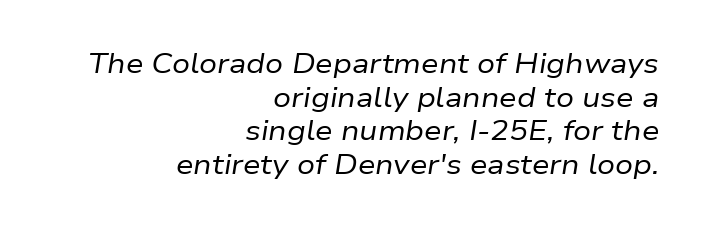
The passage shown is typed in a proportional face where columns would drift. No word sits above an underline. Notice how the stems are inclined rather than vertical — that's the hallmark of italics. Nobody touched the tracking dial on this one. Typeset ragged left — the right edge is the straight one.
